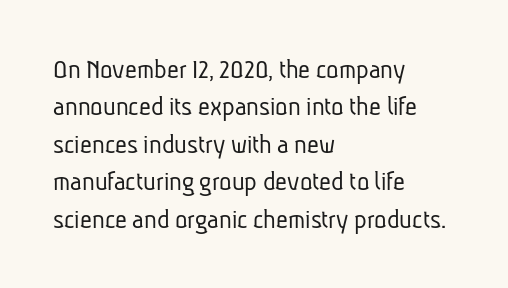
This sample uses plain, unmodified letter spacing. Think of a printed novel: that variable character pitch is what you see here. In terms of letterform style, serifs are entirely absent. Alignment: flush left. This rendering features lettering with no underline.
